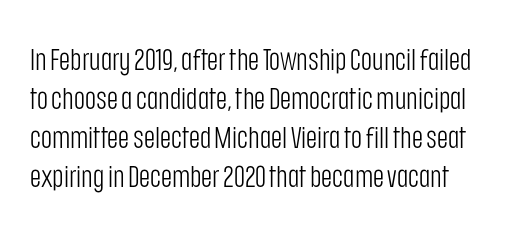
The image shows 30 px light, condensed sans-serif type, upright; set normal line spacing (1.3x), normal letter spacing, not underlined; low stroke contrast and a large x-height.
